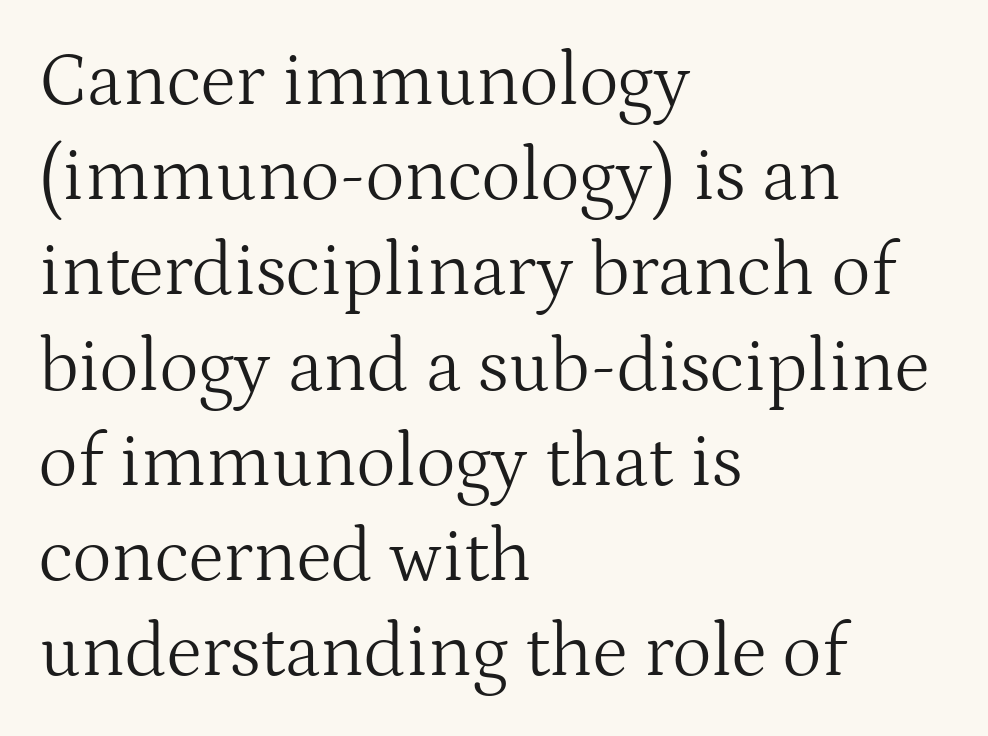
The image shows 75 px light serif type, upright; set left-aligned, normal line spacing (1.27x), normal letter spacing, not underlined; medium stroke contrast and a medium x-height.
